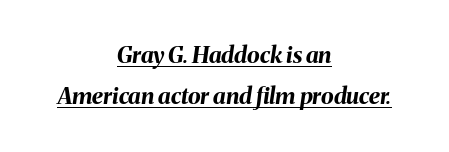
The image shows 23 px bold type, italic (leaning right); set centered, line spacing 1.8x, normal letter spacing, underlined.
